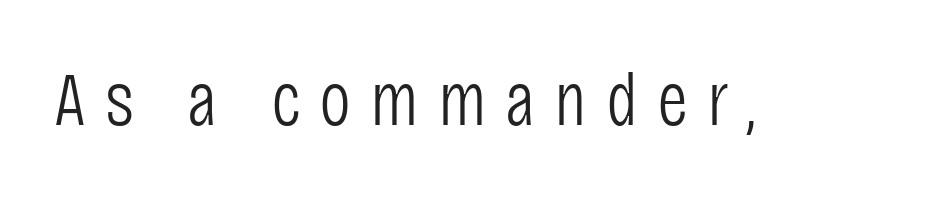
Q: Is the text bold? A: No.
Q: Is the text italic (slanted)? A: No, it is upright.
Q: Is the typeface a serif or a sans-serif typeface? A: Sans-serif.
Q: Is the text underlined? A: No.
Q: Is the spacing between letters normal or unusually wide? A: Unusually wide.
Q: Width (condensed, normal, or wide)? A: Condensed.
Q: Stroke contrast? A: Low.
Q: x-height? A: Large.
Q: Monospaced? A: No.
